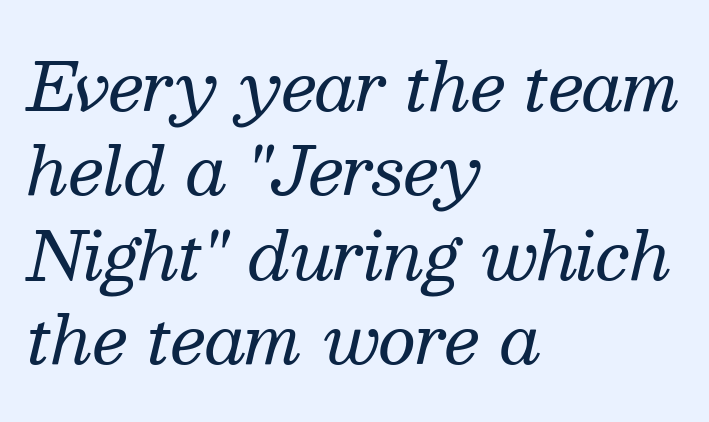
{"serif": "yes", "italic": "yes", "lean": "right", "slant_degrees": 13, "bold": "no", "weight": "regular", "width": "normal", "stroke_contrast": "medium", "x_height": "medium", "monospaced": "no", "underline": "no", "align": "left", "line_spacing": "normal", "line_spacing_ratio": 1.28, "letter_spacing": "normal", "letter_spacing_em": 0.0, "glyph_px": 66}
